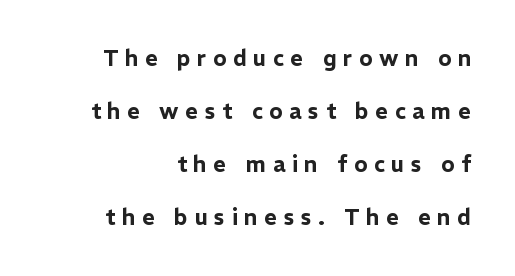
Type without underlining. The space between consecutive lines is lavish. Short note: letters widely spaced. Characters remain perfectly vertical along every line.
